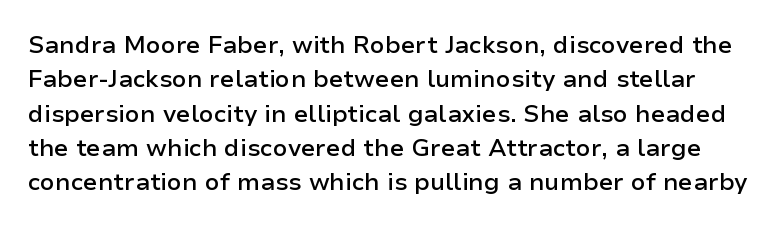
Do the letters lean? They stand straight. Does the weight exceed regular? Yes, but only to semibold. The passage shown has conventional tracking throughout. Regular leading.
